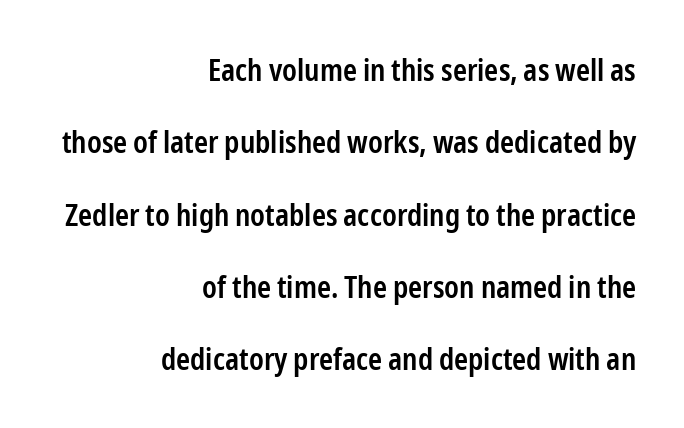
Letterform terminals end flat and unadorned throughout the passage. These lines are rendered in a variable-pitch font. Firm but not heavy-handed strokes: this text is semibold. Caption: multi-line text, flush right, ragged left. Rule under the text: the space is simply empty.
